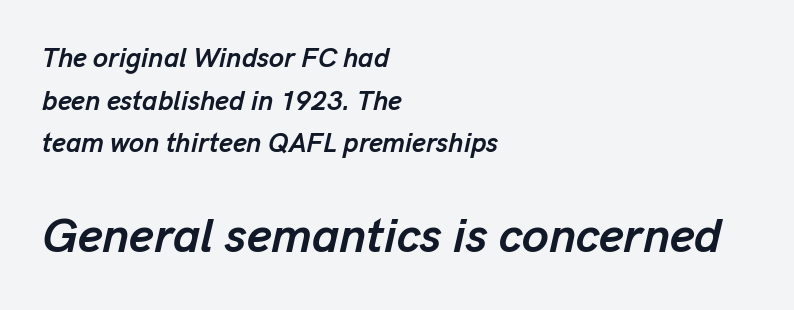
The image shows 48 px semibold type, italic (leaning right); set left-aligned, normal line spacing (1.58x), normal letter spacing, not underlined; the second (bottom) block is 1.78x larger; low stroke contrast and a medium x-height.
